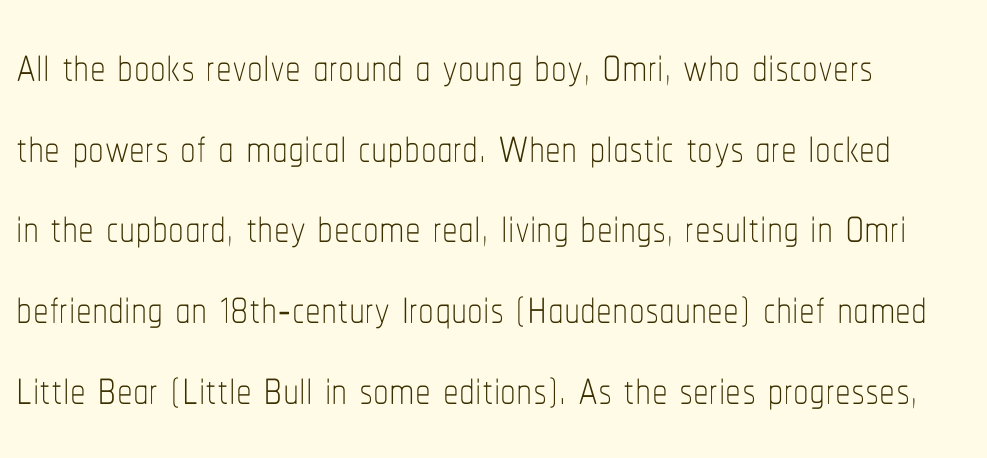
{"italic": "no", "bold": "no", "weight": "thin", "width": "condensed", "stroke_contrast": "low", "x_height": "medium", "monospaced": "no", "underline": "no", "align": "left", "line_spacing": "normal", "line_spacing_ratio": 1.28, "letter_spacing": "normal", "letter_spacing_em": 0.0, "glyph_px": 63}
